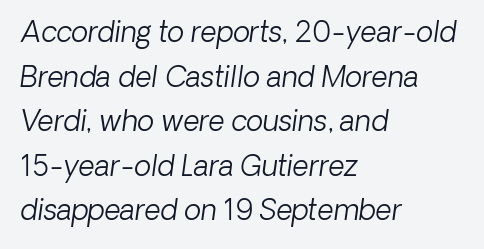
{"serif": "no", "bold": "no", "weight": "light", "width": "normal", "stroke_contrast": "low", "x_height": "medium", "monospaced": "no", "underline": "no", "align": "left", "line_spacing": "normal", "line_spacing_ratio": 1.59, "letter_spacing": "normal", "letter_spacing_em": 0.0, "glyph_px": 28}
